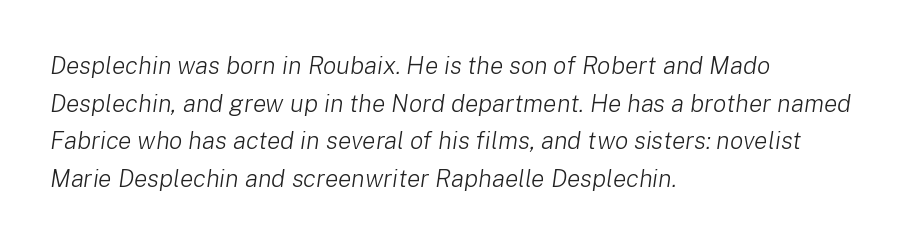
Left-aligned paragraph, ragged on the right. The block of text has a typical density, with ordinary space between rows. In terms of letterspacing, this is plain default setting. This is not heavy type; no bold has been used. The glyphs are unaccompanied by any horizontal stroke below them.
